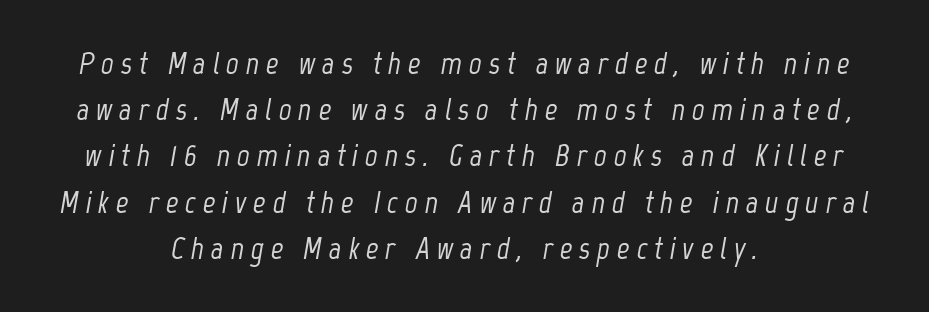
Q: Is the text italic (slanted)? A: Yes, it leans right by about 12 degrees.
Q: Is the text underlined? A: No.
Q: How is the paragraph aligned? A: Centered.
Q: Is the spacing between letters normal or unusually wide? A: Unusually wide.
Q: Is the spacing between lines tight, normal or loose? A: Normal.
Q: Width (condensed, normal, or wide)? A: Condensed.
Q: Stroke contrast? A: Low.
Q: x-height? A: Medium.
Q: Monospaced? A: No.
